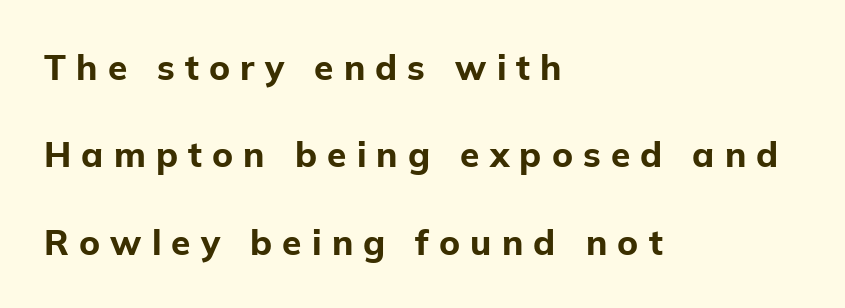
Q: Is the text bold? A: Yes.
Q: Is the text italic (slanted)? A: No, it is upright.
Q: Is the typeface a serif or a sans-serif typeface? A: Sans-serif.
Q: Is the text underlined? A: No.
Q: How is the paragraph aligned? A: Left-aligned.
Q: Is the spacing between letters normal or unusually wide? A: Unusually wide.
Q: Is the spacing between lines tight, normal or loose? A: Loose.
Q: Width (condensed, normal, or wide)? A: Normal.
Q: Stroke contrast? A: Low.
Q: x-height? A: Medium.
Q: Monospaced? A: No.
